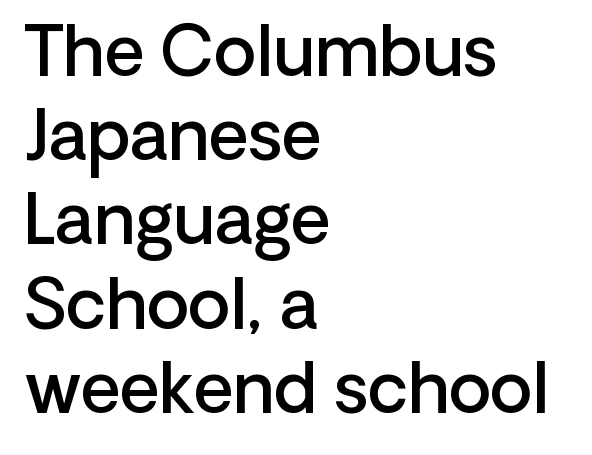
Upright lettering throughout. Beneath every word, the page is bare. Note the varied advance widths — an 'i' is clearly narrower than an 'm'. Note: no serifs on the glyphs.
